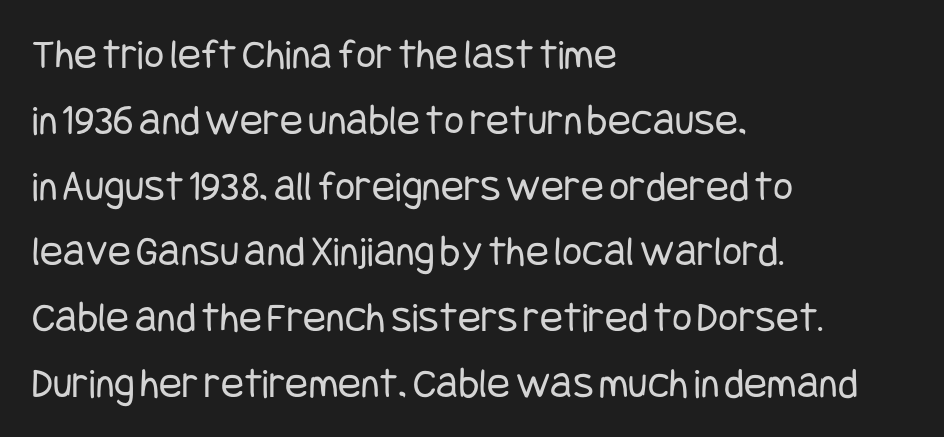
The image shows 43 px regular-weight, condensed sans-serif type, upright; set left-aligned, normal line spacing (1.53x), normal letter spacing, not underlined; low stroke contrast and a large x-height.
